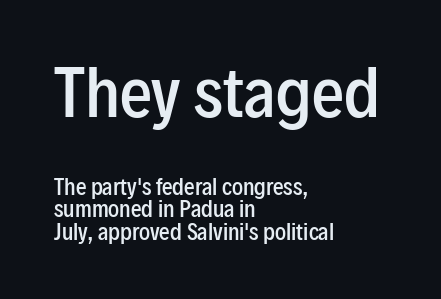
The passage shown is not underscored anywhere. Rendered with straight, roman letterforms. Between these two stacked blocks, the higher one wins on size. Stems and bowls a touch heavier than normal — semibold. The face used here is a sans, in the tradition of grotesques and geometrics. A classic flush-left, rag-right setting is used for this passage.
